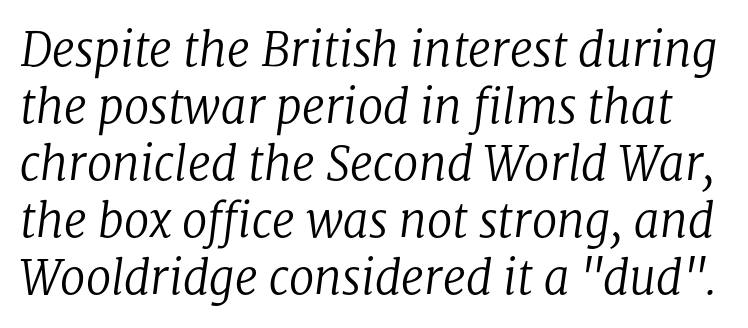
Each letter's strokes conclude with small projecting serifs. The letterforms sit shoulder to shoulder at normal distance. Is the type slanted? Yes — the strokes lean at a clear angle. The string is rendered with underlining switched off.
